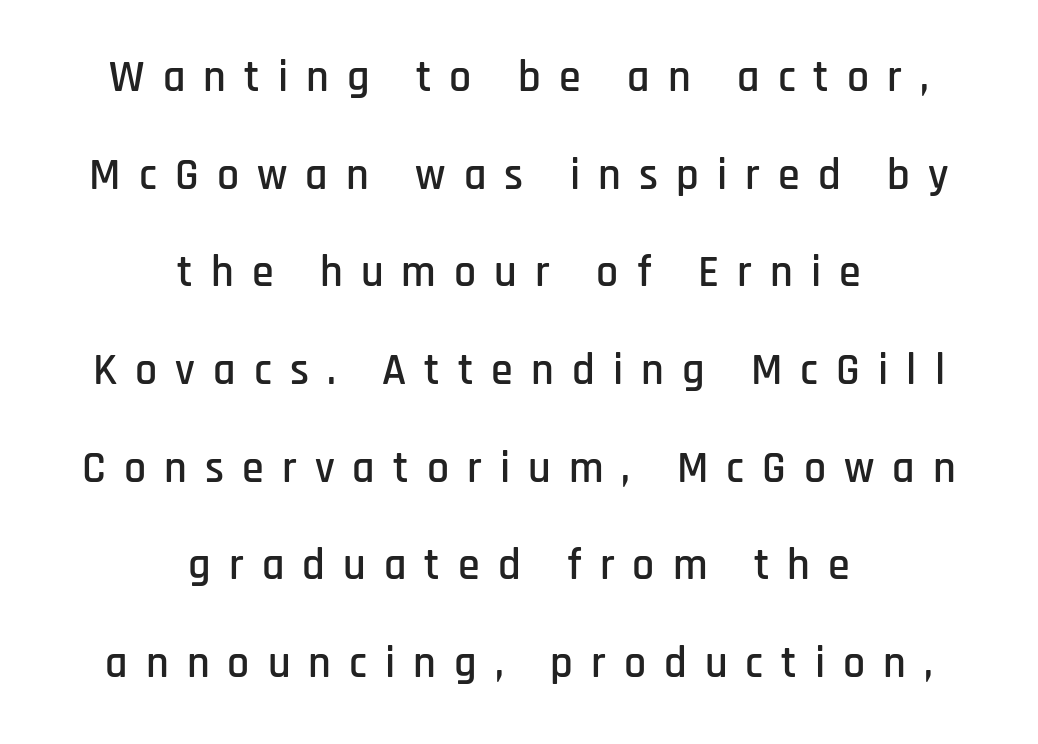
The image shows 44 px condensed sans-serif type, upright; set centered, loose line spacing (2.22x), unusually wide letter spacing (+0.41 em), not underlined; low stroke contrast and a large x-height.
